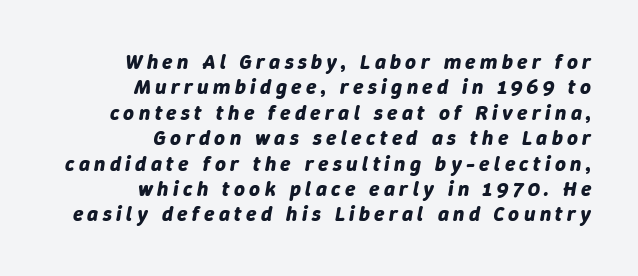
Q: Is the text bold? A: Yes.
Q: Is the text italic (slanted)? A: Yes, it leans right by about 9 degrees.
Q: Is the text underlined? A: No.
Q: How is the paragraph aligned? A: Right-aligned.
Q: Is the spacing between letters normal or unusually wide? A: Unusually wide.
